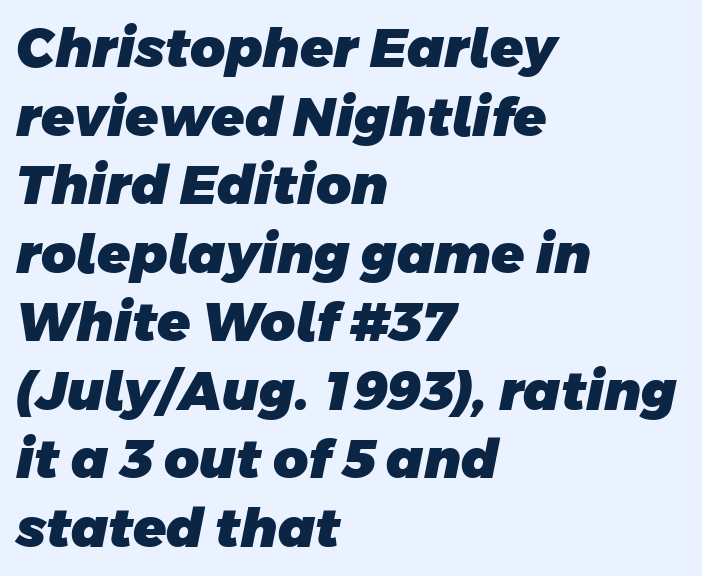
{"serif": "no", "bold": "yes", "weight": "heavy", "width": "normal", "stroke_contrast": "low", "x_height": "large", "monospaced": "no", "underline": "no", "align": "left", "line_spacing": "normal", "line_spacing_ratio": 1.27, "letter_spacing": "normal", "letter_spacing_em": 0.0, "glyph_px": 54}
